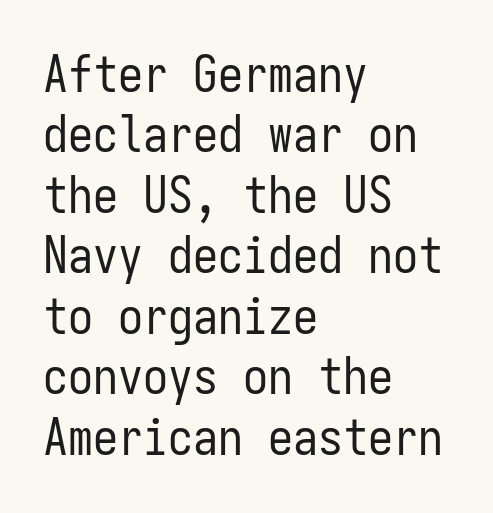
Q: Is the text bold? A: No.
Q: Is the text italic (slanted)? A: No, it is upright.
Q: Is the typeface a serif or a sans-serif typeface? A: Sans-serif.
Q: Is the text underlined? A: No.
Q: How is the paragraph aligned? A: Left-aligned.
Q: Is the spacing between letters normal or unusually wide? A: Normal.
Q: Width (condensed, normal, or wide)? A: Condensed.
Q: Stroke contrast? A: Low.
Q: x-height? A: Medium.
Q: Monospaced? A: Yes.
